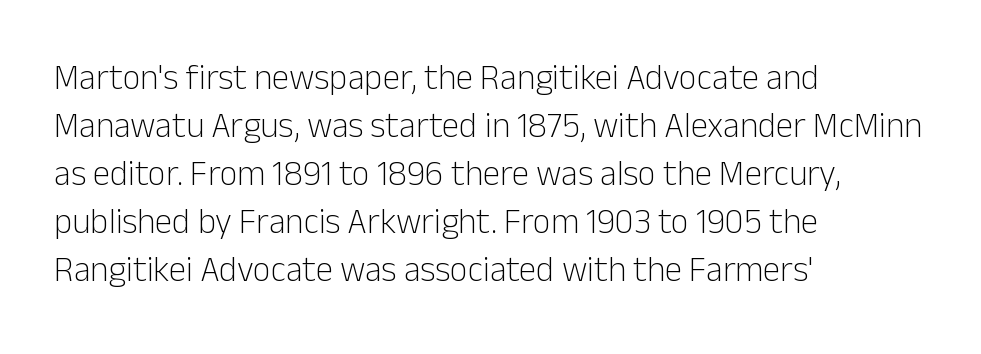
The image shows 35 px light sans-serif type, upright; set left-aligned, normal line spacing (1.37x), normal letter spacing, not underlined; low stroke contrast and a medium x-height.
